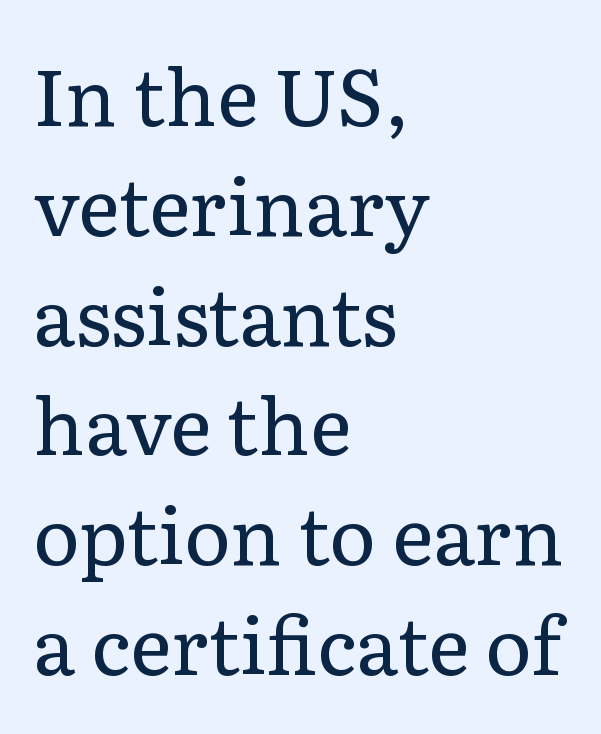
{"serif": "yes", "italic": "no", "bold": "no", "weight": "regular", "width": "normal", "stroke_contrast": "low", "x_height": "medium", "monospaced": "no", "underline": "no", "align": "left", "line_spacing": "normal", "line_spacing_ratio": 1.39, "letter_spacing": "normal", "letter_spacing_em": 0.0, "glyph_px": 79}
